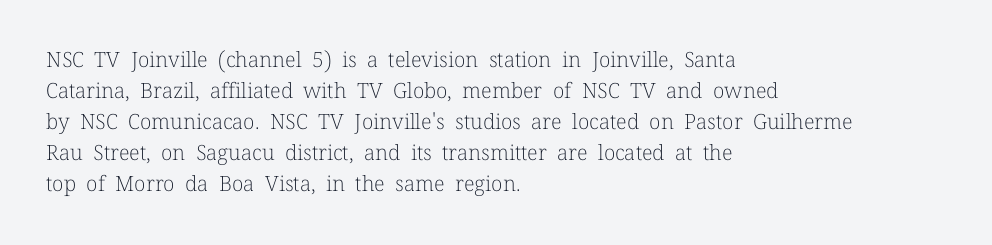
Q: Is the text bold? A: No.
Q: Is the text italic (slanted)? A: No, it is upright.
Q: Is the text underlined? A: No.
Q: How is the paragraph aligned? A: Left-aligned.
Q: Is the spacing between letters normal or unusually wide? A: Normal.
Q: Is the spacing between lines tight, normal or loose? A: Normal.
